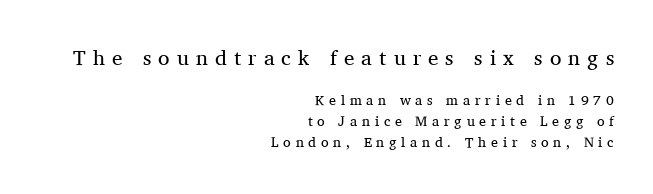
Type without underlining. Heft: none added — not bold. The letters in the upper block stand taller than those in the block below. The vertical gap from one line to the next is medium. Characters remain perfectly vertical along every line. In terms of letterspacing, this is a distinctly airy, spread setting.
